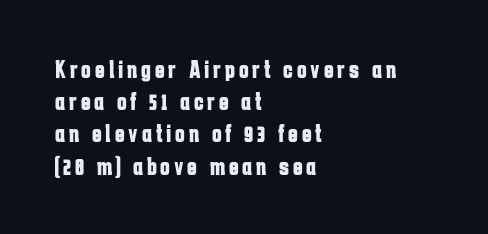
{"italic": "no", "bold": "yes", "underline": "no", "align": "left", "line_spacing_ratio": 1.24, "glyph_px": 26}
